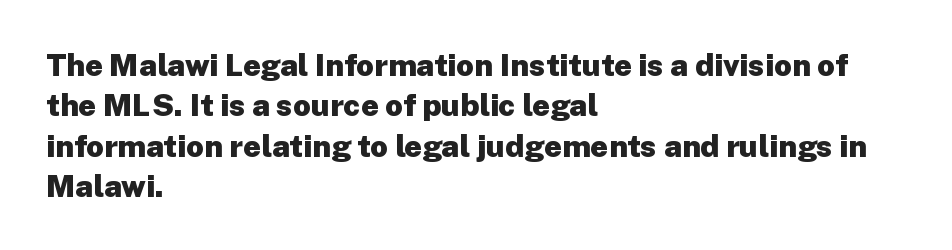
The image shows 31 px heavy sans-serif type, upright; set left-aligned, normal line spacing (1.3x), normal letter spacing, not underlined; low stroke contrast and a medium x-height.
